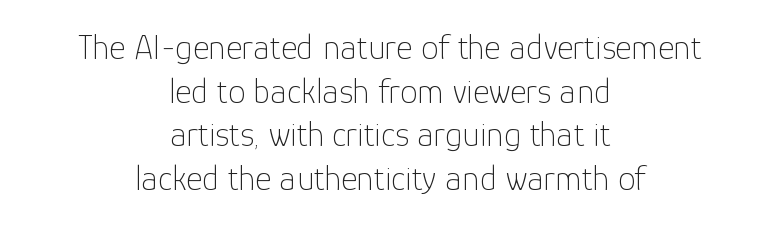
The image shows 35 px thin sans-serif type, upright; set centered, normal line spacing (1.25x), normal letter spacing, not underlined; low stroke contrast and a medium x-height.
